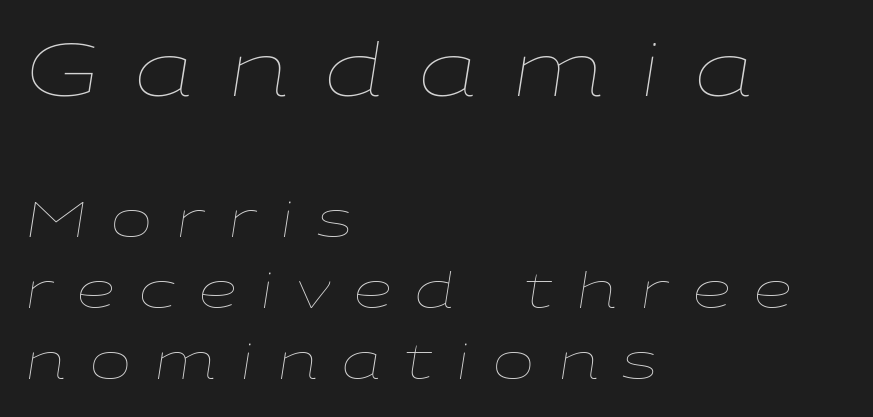
{"italic": "yes", "lean": "right", "slant_degrees": 9, "bold": "no", "weight": "thin", "width": "wide", "stroke_contrast": "low", "x_height": "medium", "monospaced": "no", "underline": "no", "align": "left", "line_spacing": "normal", "line_spacing_ratio": 1.45, "letter_spacing": "wide", "letter_spacing_em": 0.49, "larger_block": "first", "size_ratio": 1.49, "glyph_px": 73}
